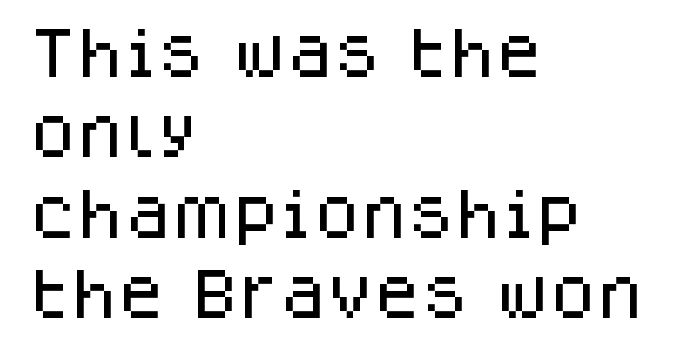
How would I describe the line gaps? Plain and ordinary. The designer went with a sans here, leaving each stem footless. Characters follow at the spacing the type designer built in. Beneath every word, the page is bare.
